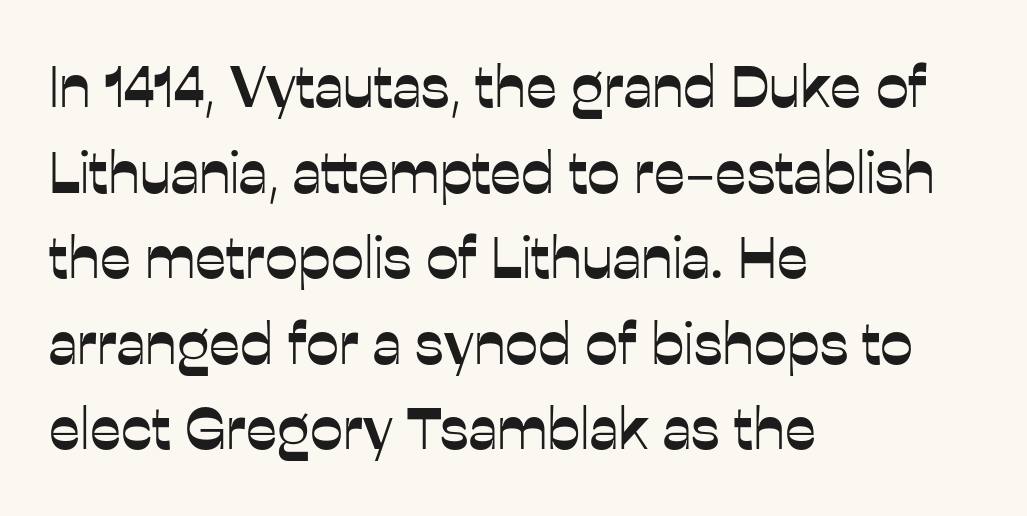
{"serif": "no", "italic": "no", "width": "normal", "stroke_contrast": "low", "x_height": "medium", "monospaced": "no", "underline": "no", "align": "left", "line_spacing": "normal", "line_spacing_ratio": 1.45, "letter_spacing": "normal", "letter_spacing_em": 0.0, "glyph_px": 59}
